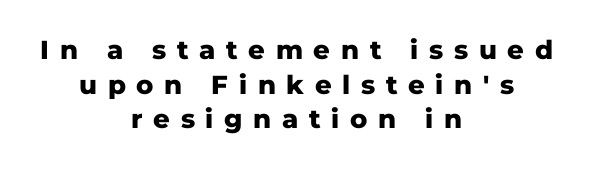
{"italic": "no", "bold": "yes", "underline": "no", "align": "center", "line_spacing": "normal", "line_spacing_ratio": 1.33, "letter_spacing": "wide", "letter_spacing_em": 0.41, "glyph_px": 26}
